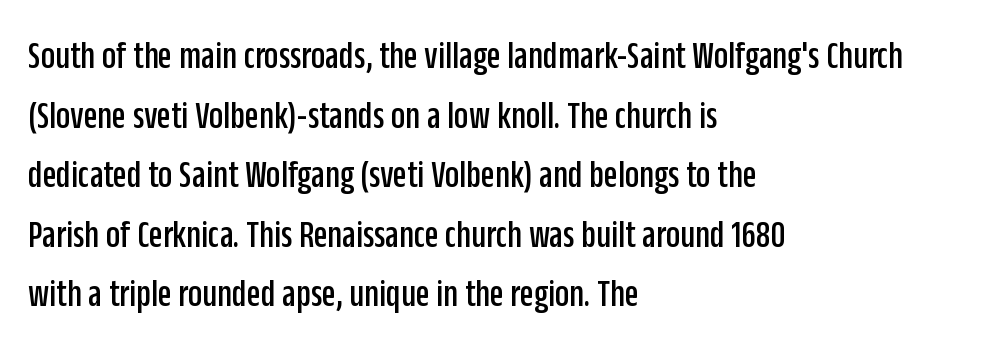
Q: Is the text italic (slanted)? A: No, it is upright.
Q: Is the typeface a serif or a sans-serif typeface? A: Sans-serif.
Q: Is the text underlined? A: No.
Q: How is the paragraph aligned? A: Left-aligned.
Q: Is the spacing between letters normal or unusually wide? A: Normal.
Q: Is the spacing between lines tight, normal or loose? A: Normal.
Q: Width (condensed, normal, or wide)? A: Condensed.
Q: Stroke contrast? A: Low.
Q: x-height? A: Large.
Q: Monospaced? A: No.
